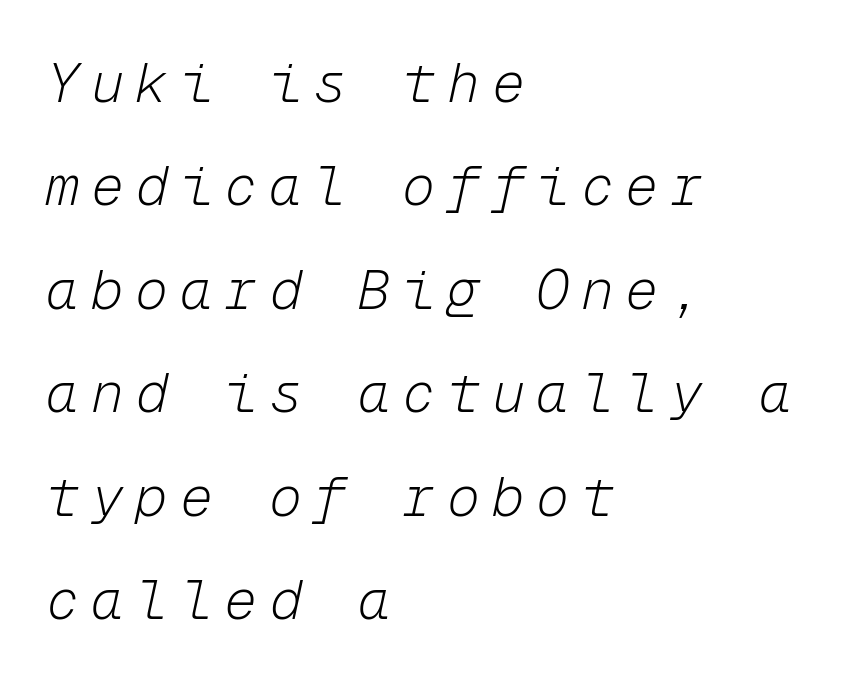
The image shows 55 px light type, italic (leaning right), monospaced; set left-aligned, line spacing 1.88x, unusually wide letter spacing (+0.21 em), not underlined; low stroke contrast and a medium x-height.
